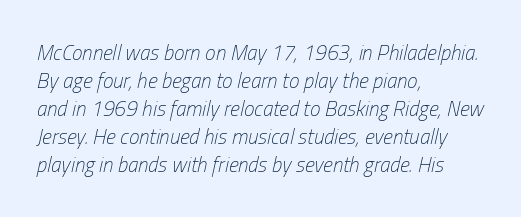
Compared with a centered layout, this one pins lines to the left instead. Designer's note — italics engaged. How would I describe the line gaps? Plain and ordinary. Nobody drew a line under any word here. Is this a heavy cut? Hardly; it is regular or lighter. These lines keep a tight, regular rhythm from letter to letter.
